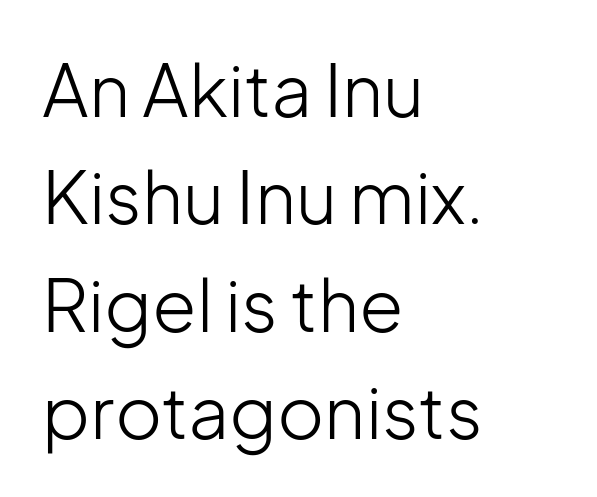
Serifs: no, the terminals of the letterforms are clean. The paragraph has a hard left edge and a soft right edge. There is no visible air inserted between adjacent glyphs. The face looks like a standard text weight, possibly lighter. Looks like regular typesetting: each glyph gets only the width it needs. The gap between lines stays unmarked.
